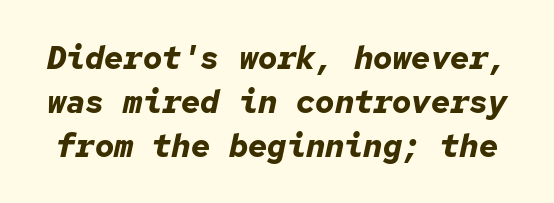
{"italic": "yes", "lean": "right", "slant_degrees": 12, "bold": "yes", "weight": "bold", "width": "normal", "stroke_contrast": "low", "x_height": "medium", "monospaced": "yes", "underline": "no", "line_spacing": "normal", "line_spacing_ratio": 1.37, "letter_spacing": "normal", "letter_spacing_em": 0.0, "glyph_px": 32}
